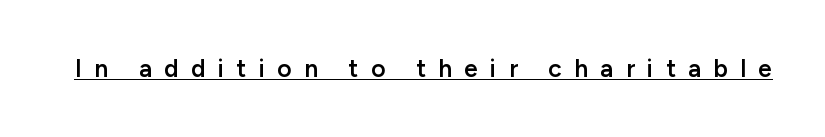
Q: Is the text bold? A: Semi-bold.
Q: Is the text italic (slanted)? A: No, it is upright.
Q: Is the text underlined? A: Yes.
Q: Is the spacing between letters normal or unusually wide? A: Unusually wide.
